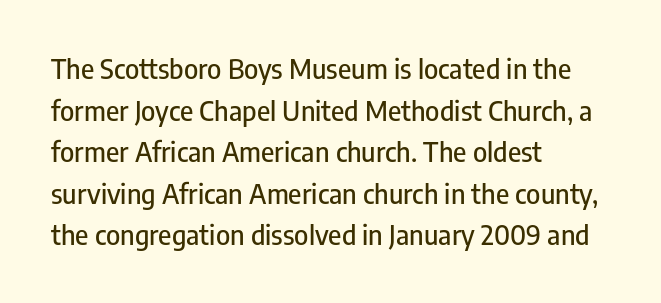
{"italic": "no", "underline": "no", "align": "left", "line_spacing": "normal", "line_spacing_ratio": 1.54, "letter_spacing": "normal", "letter_spacing_em": 0.0, "glyph_px": 27}
